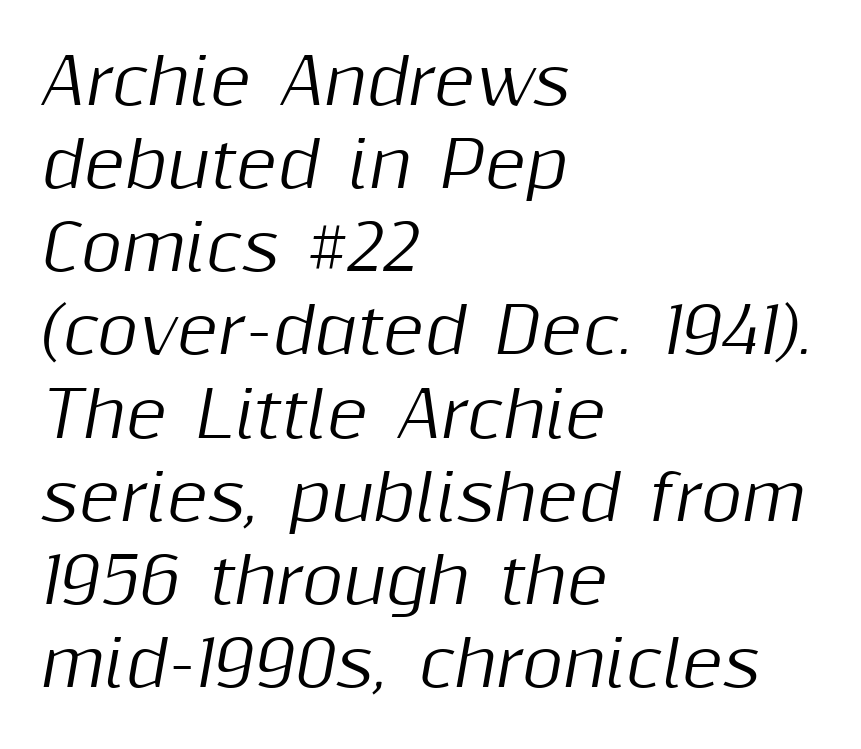
The image shows 63 px text type, italic (leaning right); set left-aligned, normal line spacing (1.32x), normal letter spacing, not underlined; medium stroke contrast and a medium x-height.
